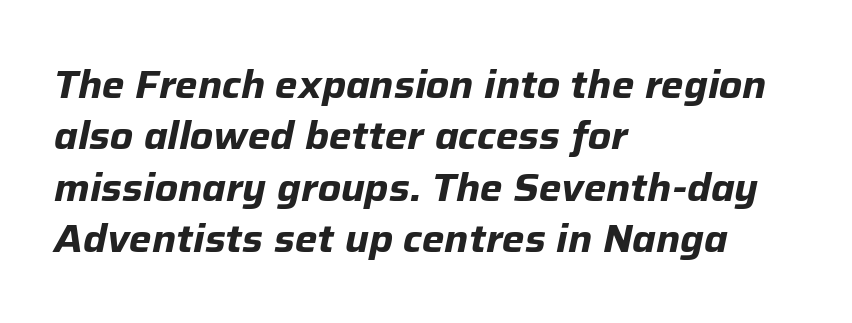
{"italic": "yes", "lean": "right", "slant_degrees": 12, "bold": "yes", "weight": "bold", "width": "normal", "stroke_contrast": "low", "x_height": "medium", "monospaced": "no", "underline": "no", "align": "left", "line_spacing": "normal", "line_spacing_ratio": 1.35, "letter_spacing": "normal", "letter_spacing_em": 0.0, "glyph_px": 38}
